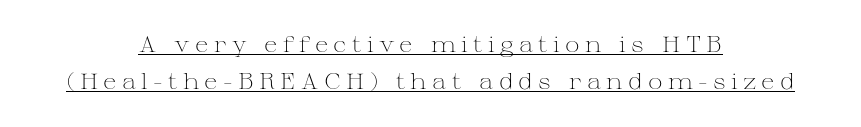
Q: Is the text bold? A: No.
Q: Is the text italic (slanted)? A: No, it is upright.
Q: Is the text underlined? A: Yes.
Q: How is the paragraph aligned? A: Centered.
Q: Is the spacing between letters normal or unusually wide? A: Unusually wide.
Q: Is the spacing between lines tight, normal or loose? A: Normal.
